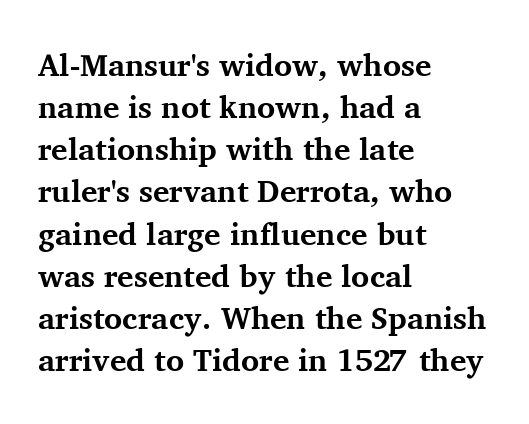
Q: Is the text bold? A: Yes.
Q: Is the text italic (slanted)? A: No, it is upright.
Q: Is the typeface a serif or a sans-serif typeface? A: Serif.
Q: Is the text underlined? A: No.
Q: How is the paragraph aligned? A: Left-aligned.
Q: Is the spacing between letters normal or unusually wide? A: Normal.
Q: Is the spacing between lines tight, normal or loose? A: Normal.
Q: Width (condensed, normal, or wide)? A: Normal.
Q: Stroke contrast? A: Medium.
Q: x-height? A: Medium.
Q: Monospaced? A: No.
